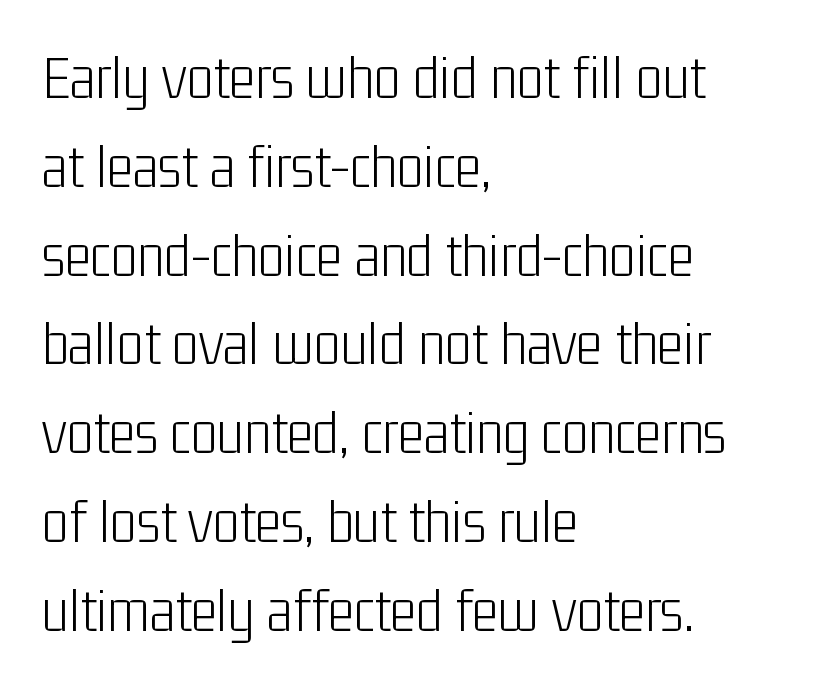
Rows of type keep a routine distance in the vertical direction. Look at the tracking — it's just the regular setting, nothing added. Serif or sans? Sans — the stroke terminals are bare. Quick note: not italic, upright.
